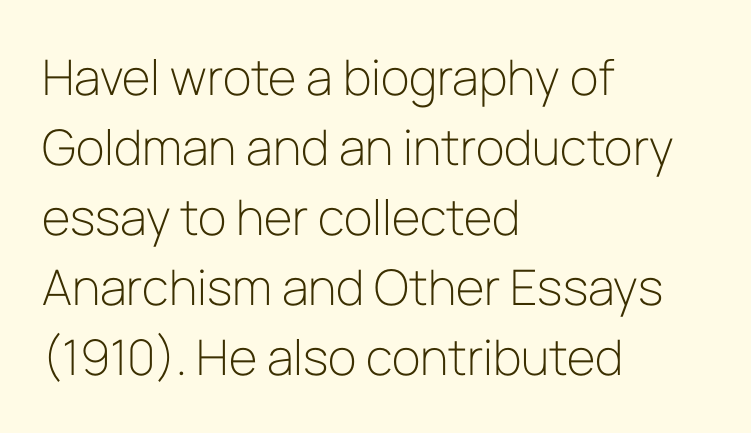
The image shows 49 px light sans-serif type, upright; set left-aligned, normal line spacing (1.43x), normal letter spacing, not underlined; low stroke contrast and a medium x-height.
